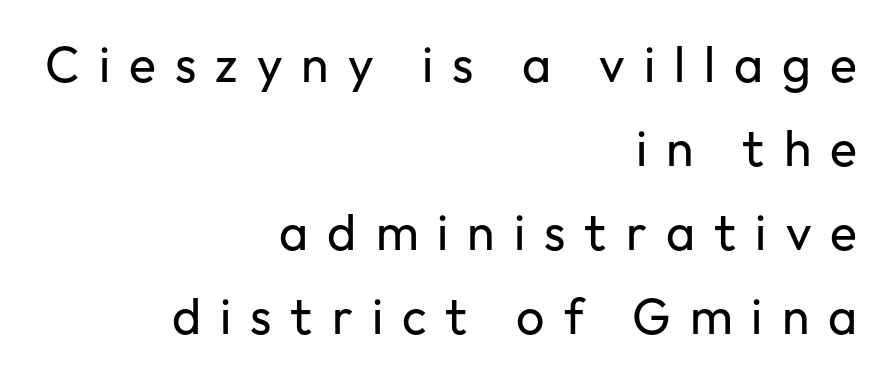
The image shows 50 px regular-weight sans-serif type, upright; set right-aligned, normal line spacing (1.68x), unusually wide letter spacing (+0.38 em), not underlined; low stroke contrast and a medium x-height.
